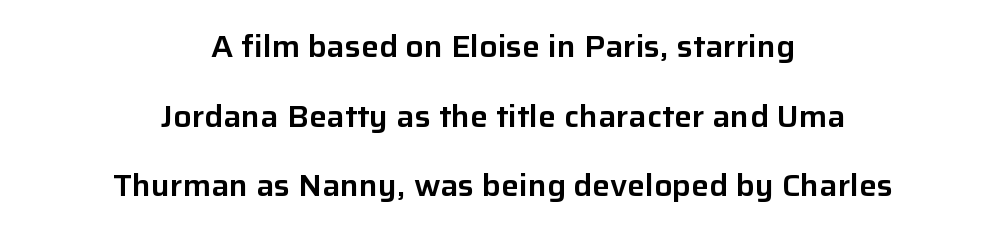
Q: Is the text italic (slanted)? A: No, it is upright.
Q: Is the typeface a serif or a sans-serif typeface? A: Sans-serif.
Q: Is the text underlined? A: No.
Q: How is the paragraph aligned? A: Centered.
Q: Is the spacing between letters normal or unusually wide? A: Normal.
Q: Is the spacing between lines tight, normal or loose? A: Loose.
Q: Width (condensed, normal, or wide)? A: Normal.
Q: Stroke contrast? A: Low.
Q: x-height? A: Medium.
Q: Monospaced? A: No.
